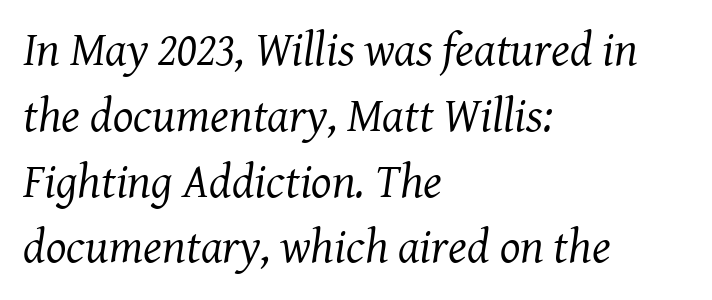
The characters are drawn with everyday or finer stroke widths. Think of a printed novel: that variable character pitch is what you see here. Descenders are the only things crossing below the line. Horizontal alignment here is leftward, the default for most running prose.
